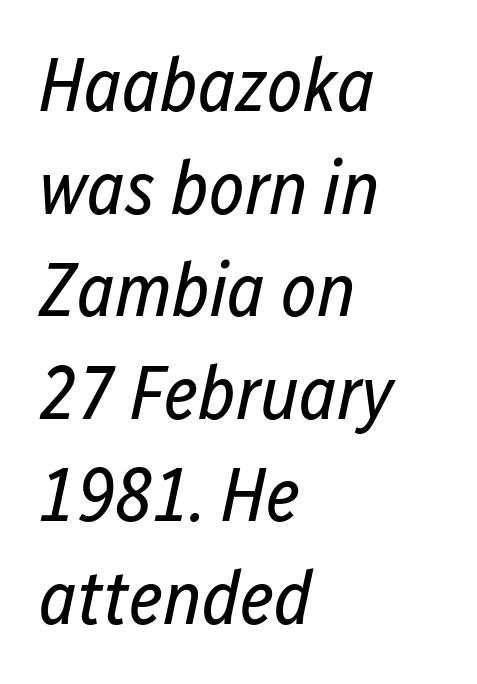
These lines sit exactly where default settings would place them. Observe the ordinary spacing: letters are neighbours, not strangers. The passage is arranged the way most books set body copy — flush left. The font is comparable to plain body text, perhaps lighter.
